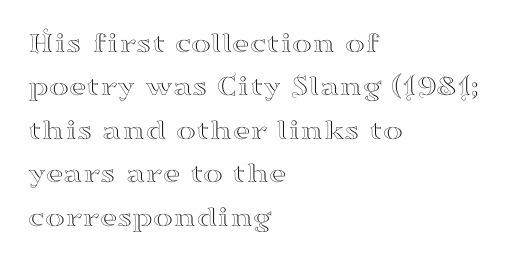
Think of a printed novel: that variable character pitch is what you see here. Unmarked baselines from the first word to the last. These lines are set flush left with a ragged right edge. This sample uses plain, unmodified letter spacing.
